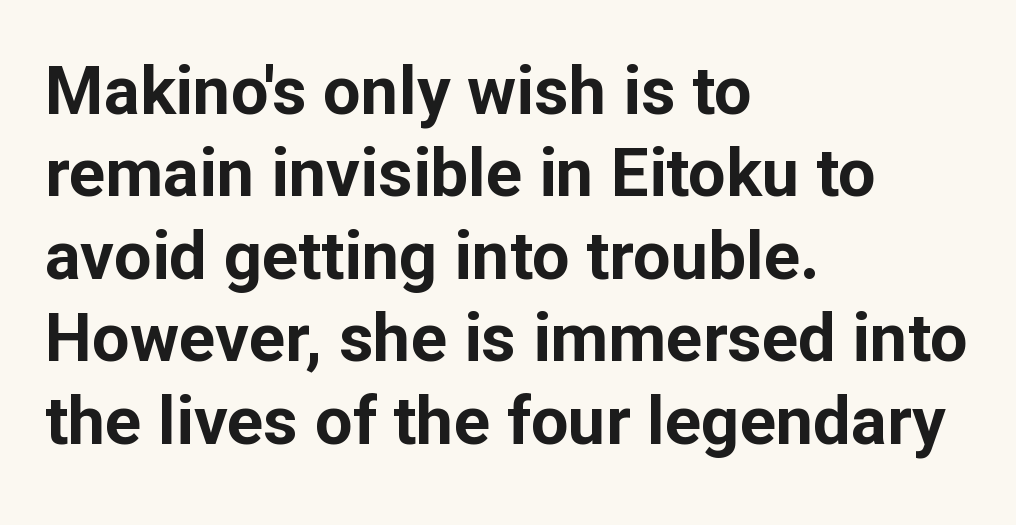
{"serif": "no", "italic": "no", "bold": "yes", "weight": "bold", "width": "normal", "stroke_contrast": "low", "x_height": "medium", "monospaced": "no", "underline": "no", "align": "left", "line_spacing_ratio": 1.23, "letter_spacing": "normal", "letter_spacing_em": 0.0, "glyph_px": 67}
